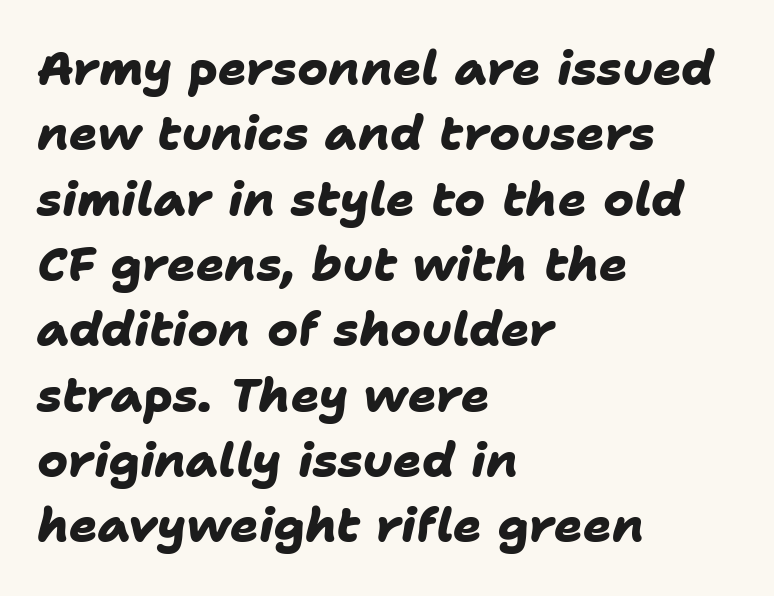
{"serif": "no", "bold": "yes", "weight": "heavy", "width": "normal", "stroke_contrast": "low", "x_height": "medium", "monospaced": "no", "underline": "no", "align": "left", "line_spacing": "normal", "line_spacing_ratio": 1.39, "letter_spacing": "normal", "letter_spacing_em": 0.0, "glyph_px": 47}
